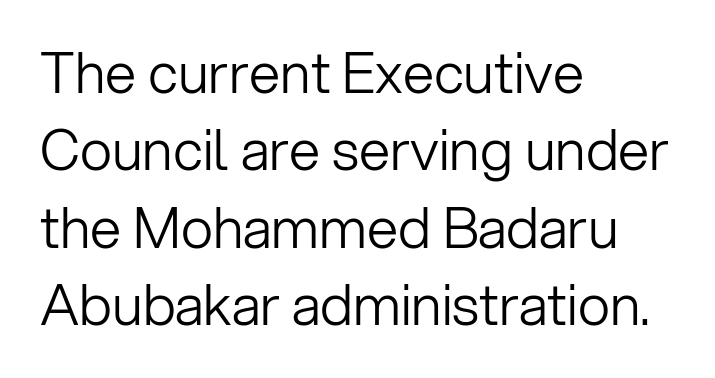
{"serif": "no", "italic": "no", "bold": "no", "weight": "light", "width": "normal", "stroke_contrast": "low", "x_height": "medium", "monospaced": "no", "underline": "no", "align": "left", "line_spacing": "normal", "line_spacing_ratio": 1.38, "letter_spacing": "normal", "letter_spacing_em": 0.0, "glyph_px": 56}
